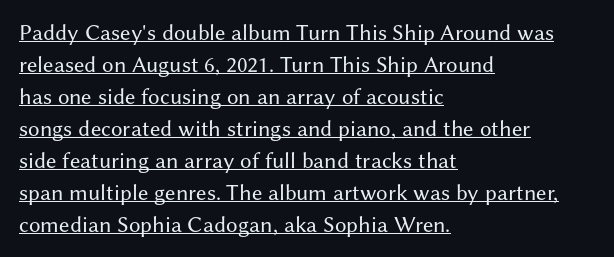
{"italic": "no", "bold": "no", "underline": "yes", "align": "left", "line_spacing": "normal", "line_spacing_ratio": 1.39, "letter_spacing": "normal", "letter_spacing_em": 0.0, "glyph_px": 23}
